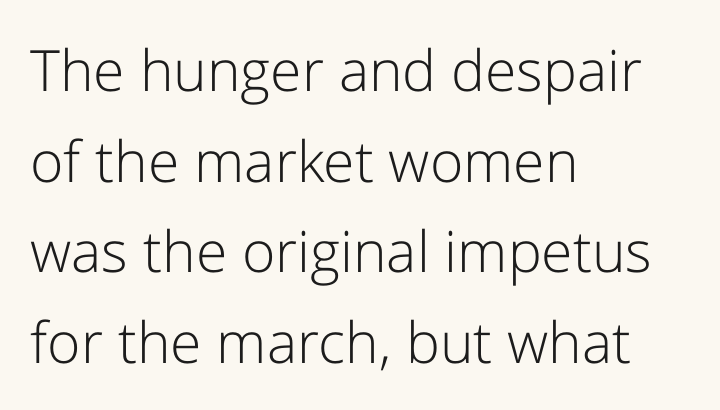
The image shows 57 px light sans-serif type, upright; set left-aligned, normal line spacing (1.59x), normal letter spacing, not underlined; low stroke contrast and a medium x-height.
